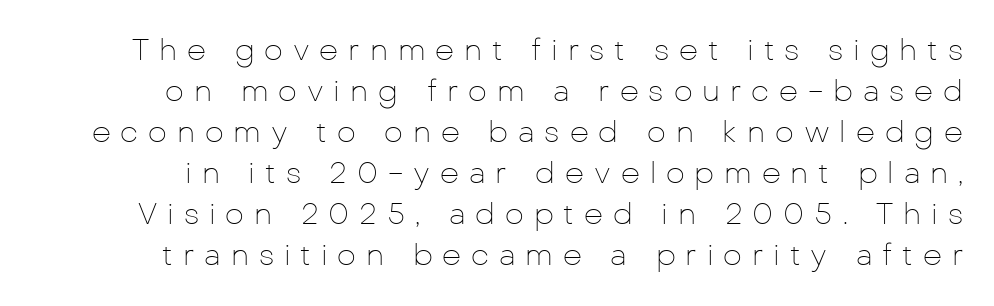
{"serif": "no", "italic": "no", "bold": "no", "weight": "thin", "width": "normal", "stroke_contrast": "low", "x_height": "medium", "monospaced": "no", "underline": "no", "line_spacing": "normal", "line_spacing_ratio": 1.37, "letter_spacing": "wide", "letter_spacing_em": 0.33, "glyph_px": 30}
